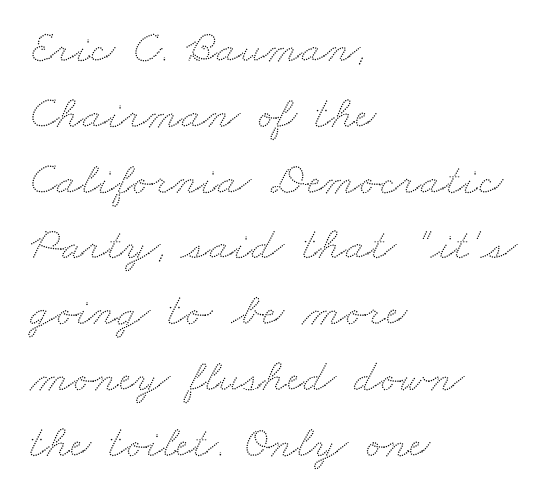
The image shows 46 px wide type; set left-aligned, normal line spacing (1.43x), normal letter spacing, not underlined; low stroke contrast and a small x-height.
